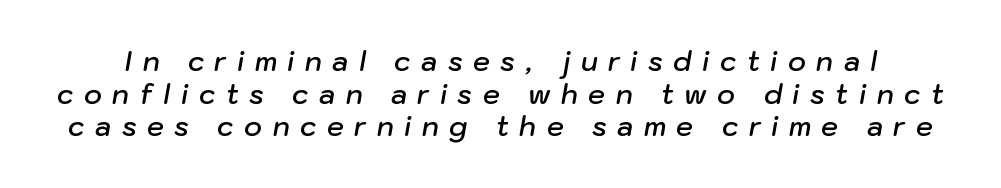
Q: Is the text bold? A: Semi-bold.
Q: Is the text italic (slanted)? A: Yes, it leans right by about 10 degrees.
Q: Is the text underlined? A: No.
Q: Is the spacing between letters normal or unusually wide? A: Unusually wide.
